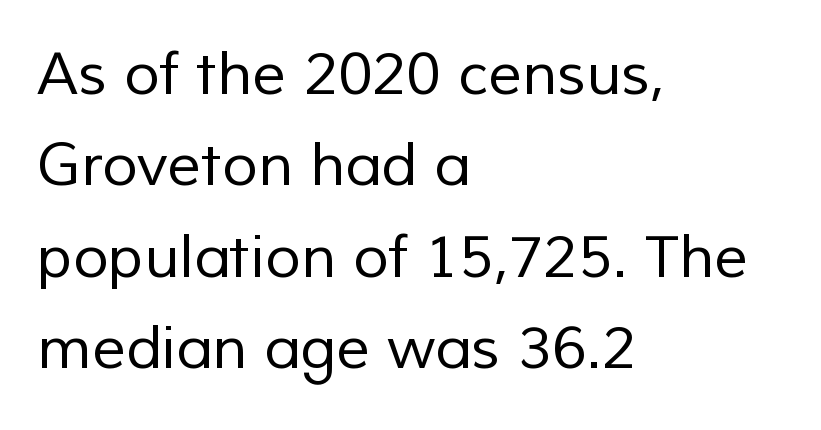
The image shows 59 px regular-weight sans-serif type; set left-aligned, normal line spacing (1.55x), normal letter spacing, not underlined; low stroke contrast and a medium x-height.
